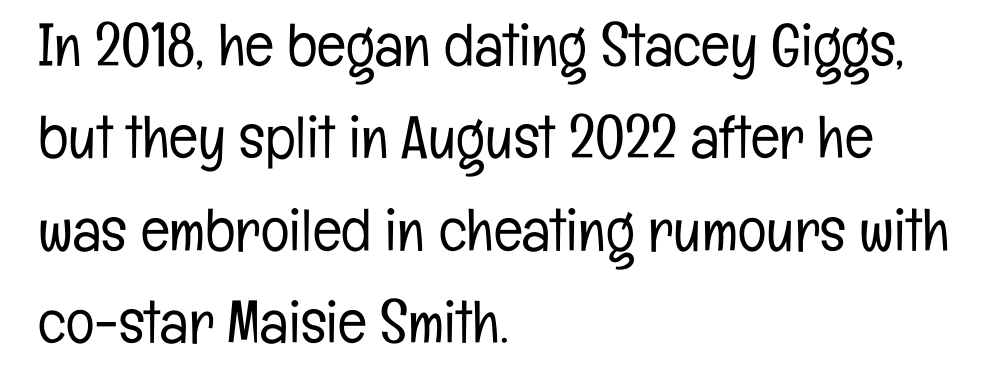
The image shows 60 px light, condensed sans-serif type, upright; set left-aligned, normal line spacing (1.54x), normal letter spacing, not underlined; low stroke contrast and a medium x-height.
